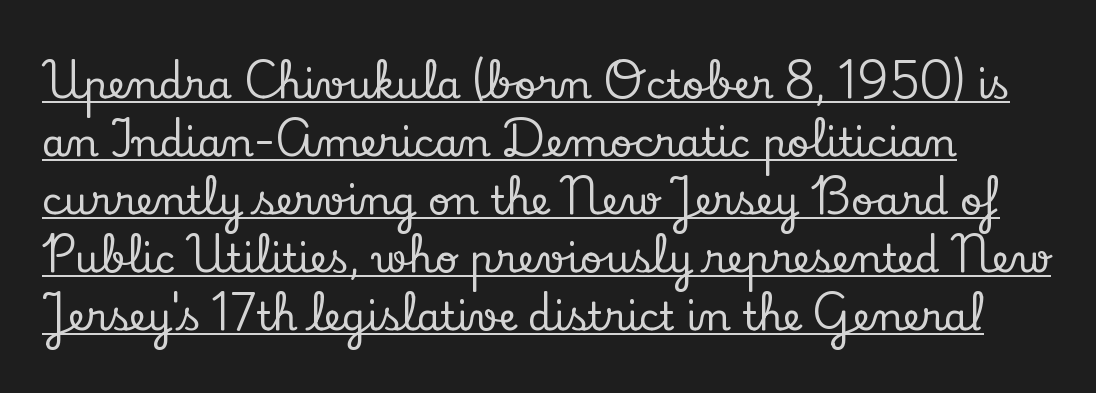
The image shows 39 px serif type, upright; set normal line spacing (1.49x), normal letter spacing, underlined; low stroke contrast and a small x-height.
